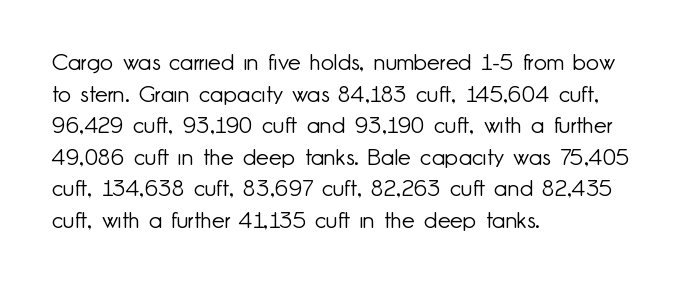
Q: Is the text bold? A: No.
Q: Is the text italic (slanted)? A: No, it is upright.
Q: Is the text underlined? A: No.
Q: How is the paragraph aligned? A: Left-aligned.
Q: Is the spacing between letters normal or unusually wide? A: Normal.
Q: Is the spacing between lines tight, normal or loose? A: Normal.
